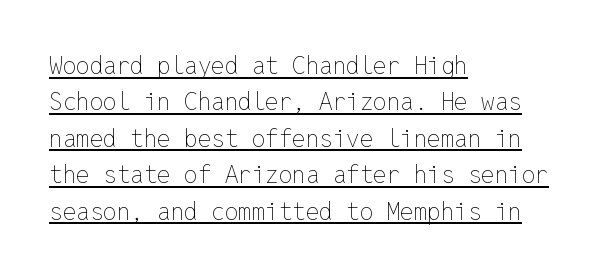
{"italic": "no", "bold": "no", "underline": "yes", "align": "left", "line_spacing": "normal", "line_spacing_ratio": 1.52, "letter_spacing": "normal", "letter_spacing_em": 0.0, "glyph_px": 24}
